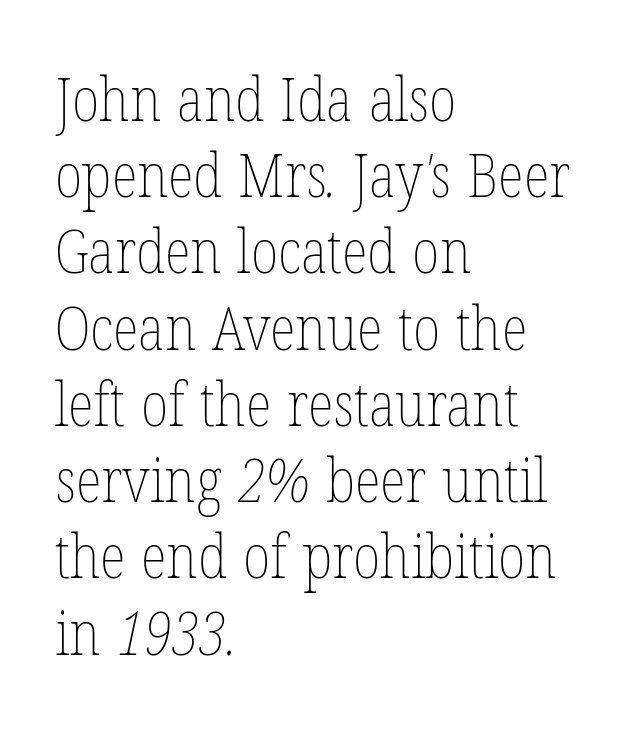
The image shows 61 px thin, condensed type; set left-aligned, normal line spacing (1.25x), normal letter spacing, not underlined; low stroke contrast and a medium x-height.
